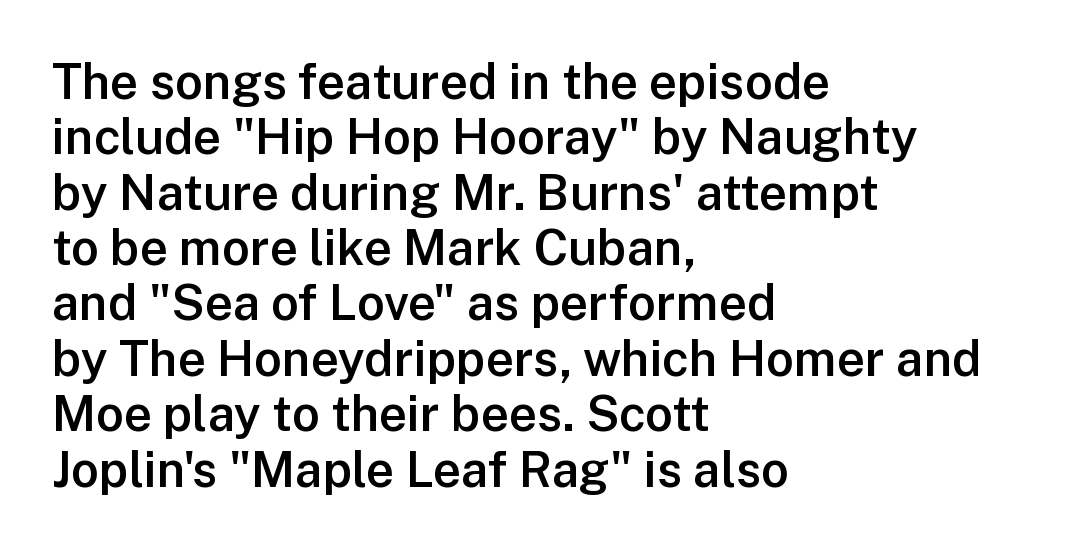
Q: Is the text bold? A: Semi-bold.
Q: Is the text italic (slanted)? A: No, it is upright.
Q: Is the typeface a serif or a sans-serif typeface? A: Sans-serif.
Q: Is the text underlined? A: No.
Q: How is the paragraph aligned? A: Left-aligned.
Q: Is the spacing between letters normal or unusually wide? A: Normal.
Q: Is the spacing between lines tight, normal or loose? A: Tight.
Q: Width (condensed, normal, or wide)? A: Normal.
Q: Stroke contrast? A: Low.
Q: x-height? A: Medium.
Q: Monospaced? A: No.
